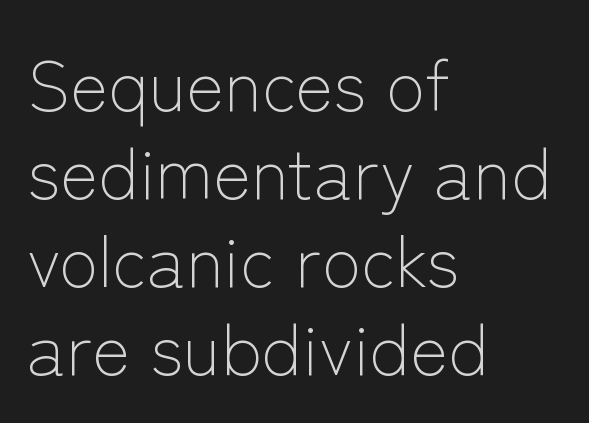
The image shows 72 px light sans-serif type, upright; set left-aligned, line spacing 1.22x, normal letter spacing, not underlined; low stroke contrast and a medium x-height.
